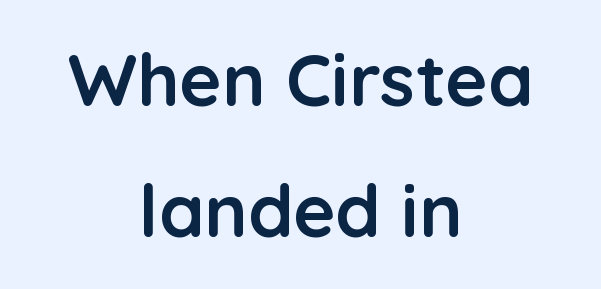
In terms of posture, this sample is upright. The paragraph shown floats in the horizontal middle. The face used here has the dense, thick strokes of a bold. Letterform terminals end flat and unadorned throughout the passage.
